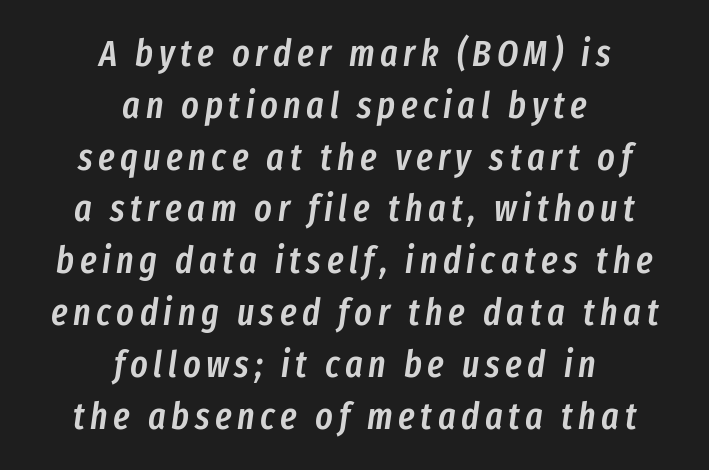
The image shows 37 px semibold, condensed type, italic (leaning right); set centered, normal line spacing (1.4x), not underlined; low stroke contrast and a medium x-height.
